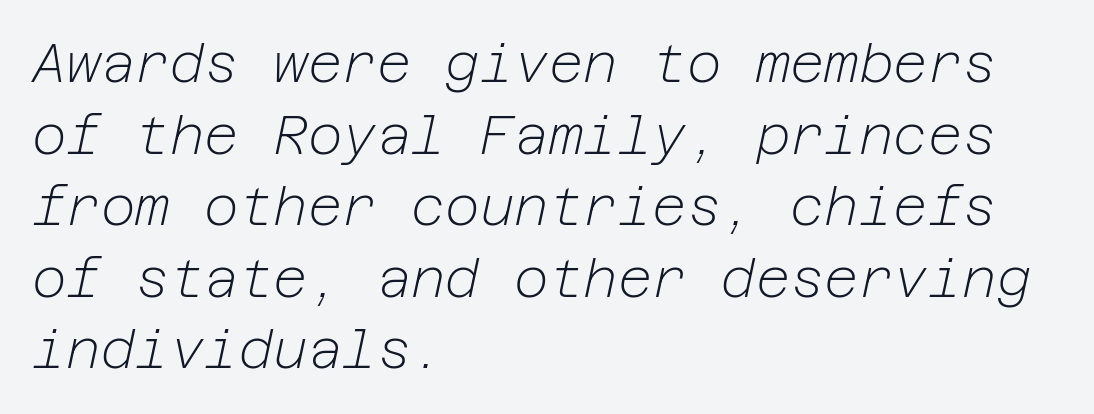
The rendering keeps characters at their native spacing. Is there much room between lines? A standard amount, neither cramped nor airy. The specimen reads as italic at a glance. Caption: multi-line text, flush left, ragged right.
